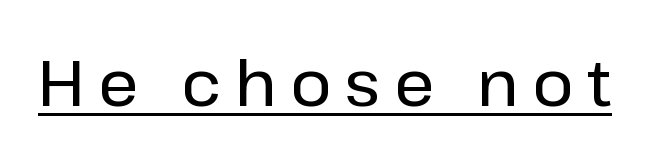
Quick note: underline on. If you drew a line through each stem, it would be perfectly vertical. Each letter keeps its own natural width here, so spacing adapts to shape. The line texture is sparse and dotted thanks to wide tracking.
